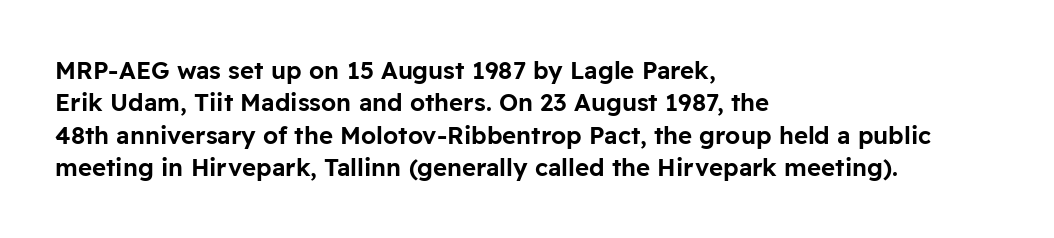
Glyph-to-glyph distance matches everyday printed text. Teacher's note: observe the even left margin — that is flush-left alignment. Type without underlining. This sample keeps an unexceptional amount of space between lines. This is roman type, the default non-slanted kind.
